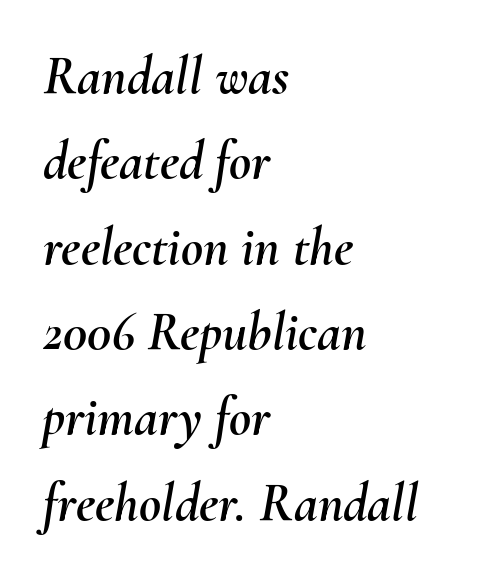
Note the varied advance widths — an 'i' is clearly narrower than an 'm'. The words here are not underlined. Interline gaps are of average width in this sample. The whole block is typeset with a tilt. Spacing between characters is what you'd get straight out of the box. Horizontal alignment here is leftward, the default for most running prose.
